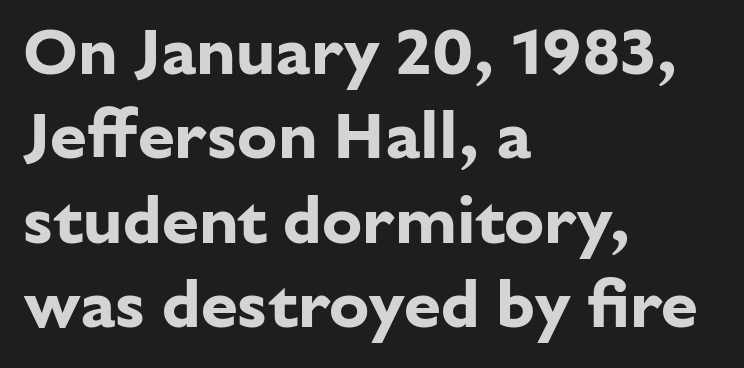
Rule under the text: the space is simply empty. The face used here is a sans, in the tradition of grotesques and geometrics. The paragraph shown leans on its left margin. This block has exactly the height ordinary leading produces.
